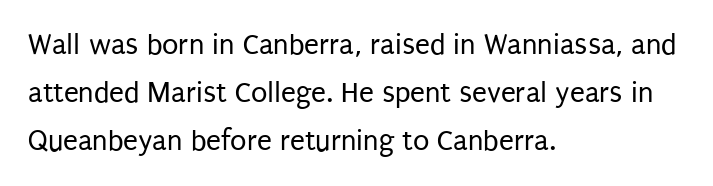
The image shows 30 px regular-weight, condensed sans-serif type, upright; set left-aligned, normal line spacing (1.6x), normal letter spacing, not underlined; low stroke contrast and a large x-height.
